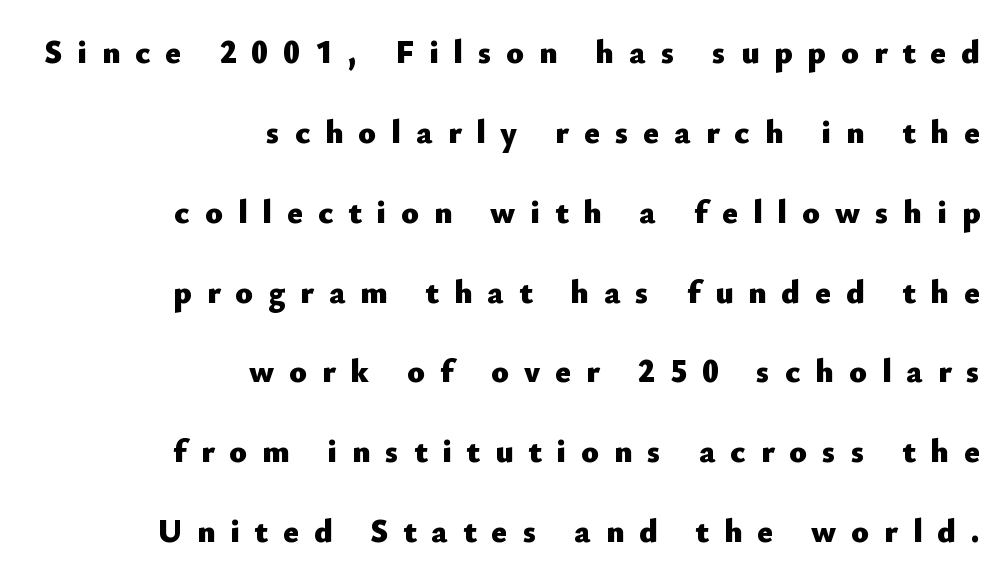
This is the regular roman posture of the typeface. The font is running at its bold setting. The line-height multiplier appears high, well above default. Horizontally, the lines are justified to the trailing edge only.
